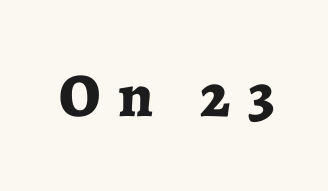
Q: Is the text bold? A: Yes.
Q: Is the text italic (slanted)? A: No, it is upright.
Q: Is the typeface a serif or a sans-serif typeface? A: Serif.
Q: Is the text underlined? A: No.
Q: Is the spacing between letters normal or unusually wide? A: Unusually wide.
Q: Width (condensed, normal, or wide)? A: Normal.
Q: Stroke contrast? A: Low.
Q: x-height? A: Medium.
Q: Monospaced? A: No.
